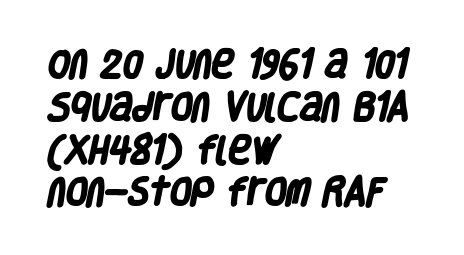
The image shows 31 px heavy, condensed sans-serif type; set left-aligned, normal line spacing (1.38x), normal letter spacing, not underlined; low stroke contrast and a large x-height.
